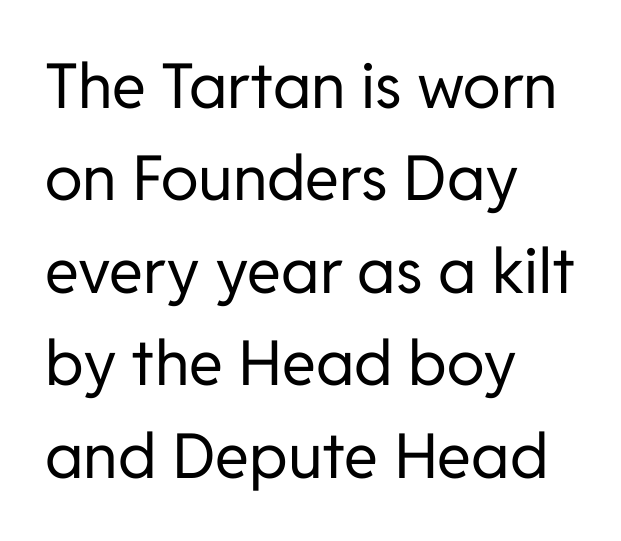
Each letter's strokes conclude bluntly, with no projecting serifs. The ragged edge is on the right, which tells us the setting is flush left. Look at the tracking — it's just the regular setting, nothing added. Does the lettering tilt? It doesn't — this is upright. Line spacing here is normal.
